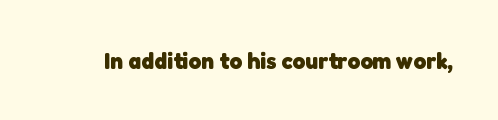
The image shows 24 px bold type; set normal letter spacing, not underlined.
